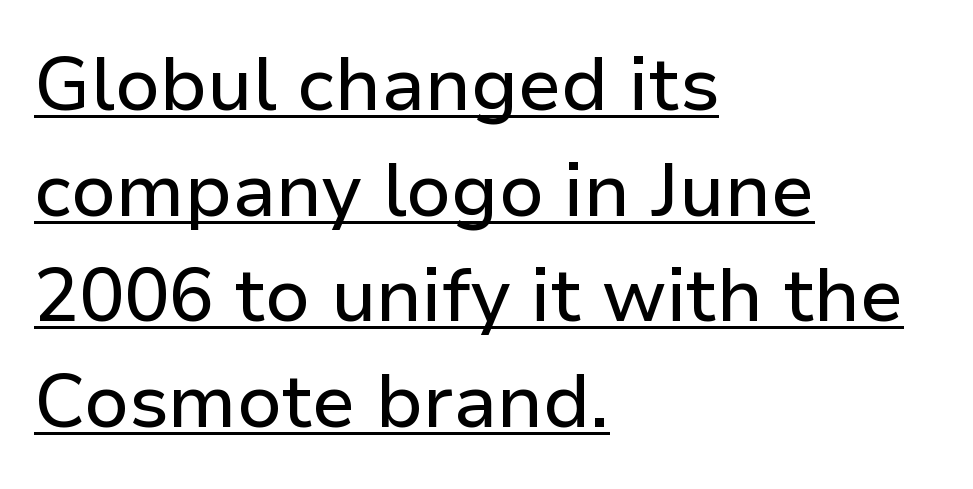
The image shows 75 px sans-serif type, upright; set left-aligned, normal line spacing (1.41x), normal letter spacing, underlined; low stroke contrast and a medium x-height.
